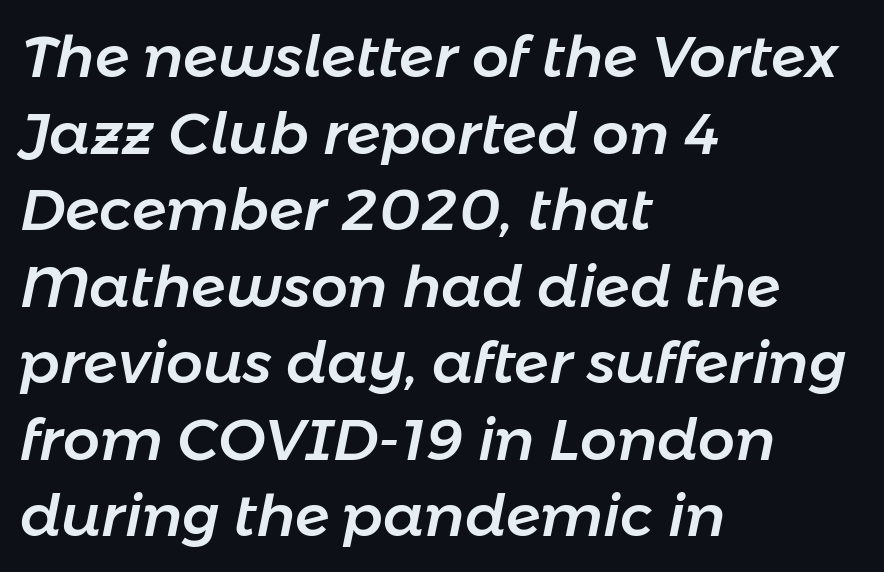
Does the copy run flush right? No — it runs flush left. Just letters on the line, the space beneath them empty. A typesetter would call this proportional, since set widths differ per character. Notice how the stems are inclined rather than vertical — that's the hallmark of italics.
